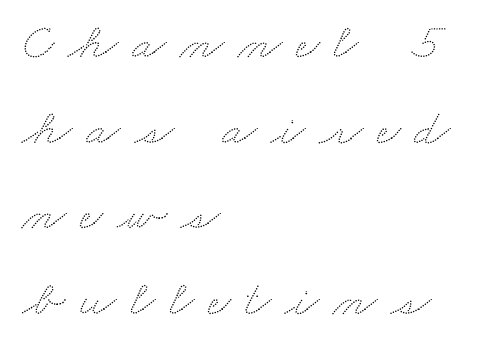
The image shows 51 px wide type; set left-aligned, normal line spacing (1.68x), unusually wide letter spacing (+0.27 em), not underlined; low stroke contrast and a small x-height.
